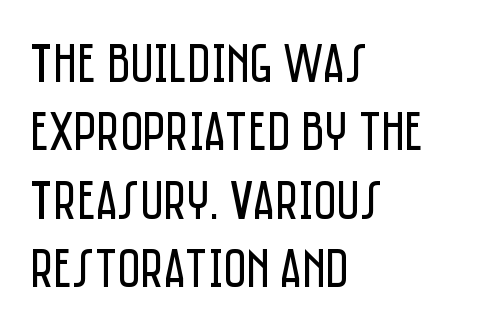
The image shows 56 px regular-weight, condensed sans-serif type, upright; set left-aligned, line spacing 1.22x, normal letter spacing, not underlined; low stroke contrast and a large x-height.
